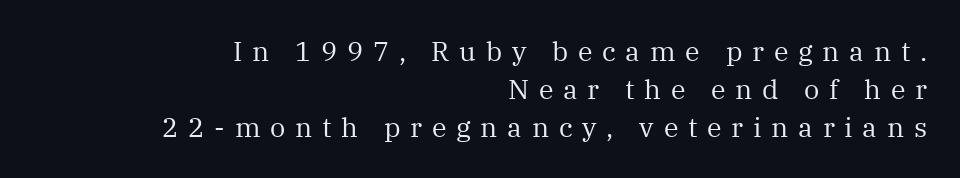
The image shows 27 px text type, upright; set right-aligned, normal line spacing (1.4x), unusually wide letter spacing (+0.36 em), not underlined.
